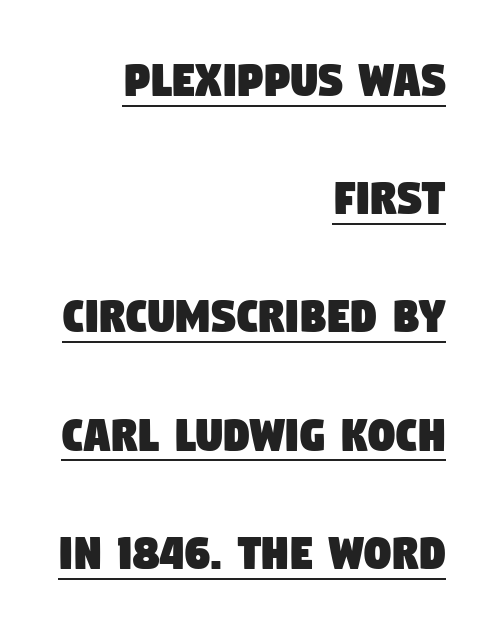
The face used here is rendered with its standard letterfit. This block would shrink considerably if given ordinary leading; it's expanded now. Here the designer chose a conventional face with non-uniform glyph widths. The ragged edge is on the left, which tells us the setting is flush right. What kind of face is this? One without serifs — a sans.
